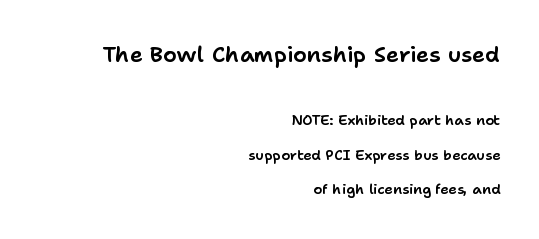
Where is the straight margin? On the right. Glance below the letters and you will spot only blank space. Compared with typical body copy, the letter spacing here is the same. The letters stand upright; this is a roman face.
